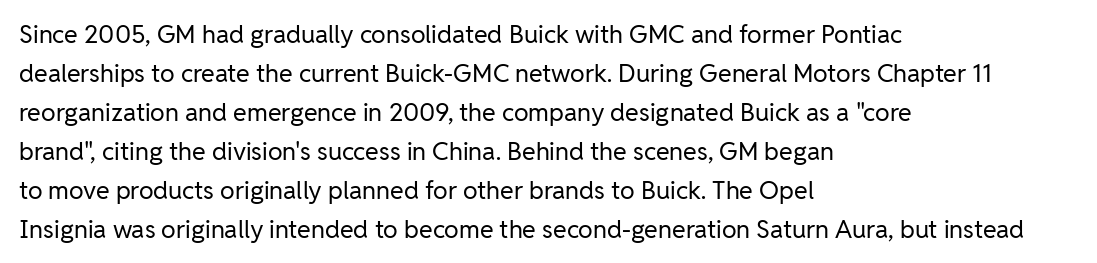
The image shows 25 px text type, upright; set left-aligned, normal line spacing (1.56x), normal letter spacing, not underlined.
